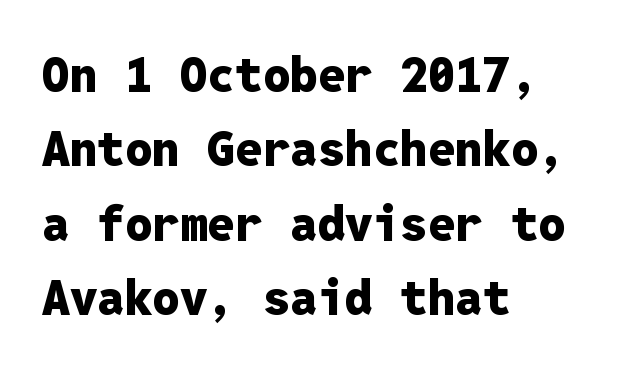
{"serif": "no", "italic": "no", "bold": "yes", "weight": "heavy", "width": "normal", "stroke_contrast": "low", "x_height": "medium", "monospaced": "yes", "underline": "no", "align": "left", "line_spacing": "normal", "line_spacing_ratio": 1.52, "letter_spacing": "normal", "letter_spacing_em": 0.0, "glyph_px": 49}
